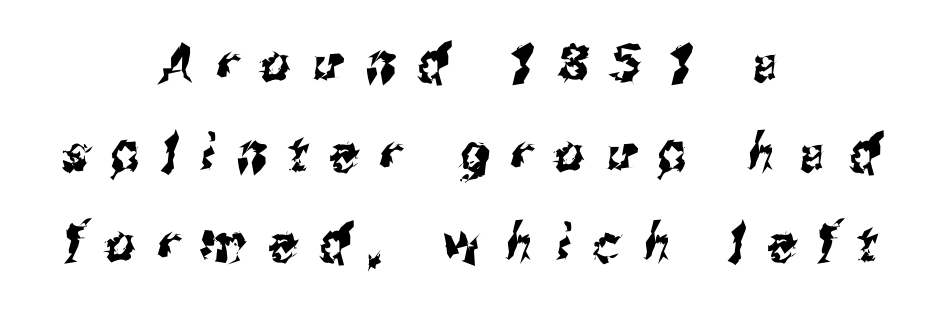
The image shows 51 px condensed sans-serif type; set centered, line spacing 1.76x, unusually wide letter spacing (+0.45 em), not underlined; medium stroke contrast and a medium x-height.
